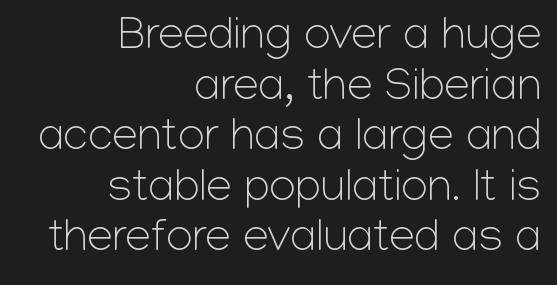
{"serif": "no", "italic": "no", "bold": "no", "weight": "light", "width": "normal", "stroke_contrast": "low", "x_height": "medium", "monospaced": "no", "underline": "no", "align": "right", "line_spacing": "tight", "line_spacing_ratio": 1.1, "letter_spacing": "normal", "letter_spacing_em": 0.0, "glyph_px": 46}
